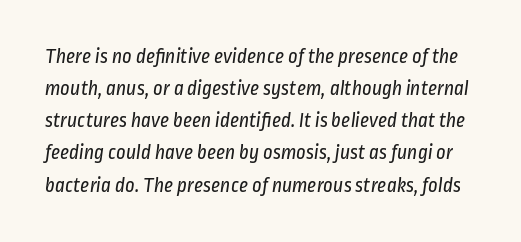
A typesetter would call this leading conventional body-copy spacing. Type without underlining. Is this a heavy cut? Hardly; it is regular or lighter. Compared with typical body copy, the letter spacing here is the same.
